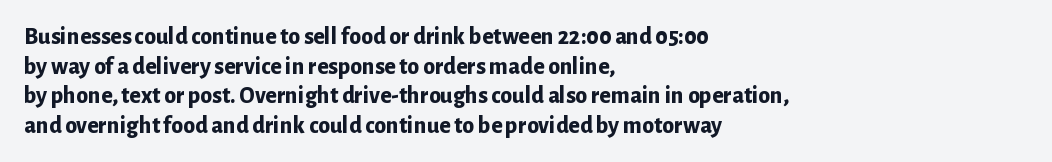
Q: Is the text bold? A: Yes.
Q: Is the text italic (slanted)? A: No, it is upright.
Q: Is the text underlined? A: No.
Q: How is the paragraph aligned? A: Left-aligned.
Q: Is the spacing between letters normal or unusually wide? A: Normal.
